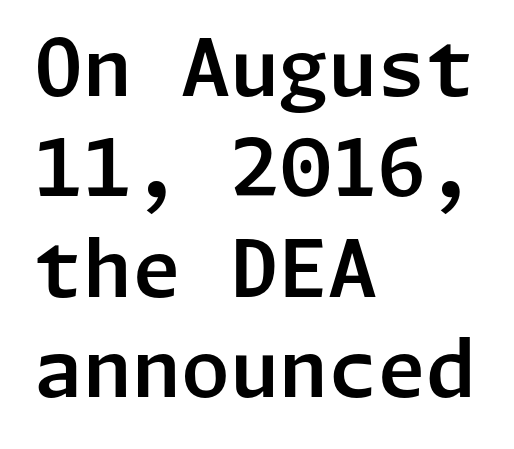
The letters stand straight up with perfectly vertical stems. This rendering leaves character spacing at its baseline value. Serif or sans? Sans — the stroke terminals are bare. These lines stack with their left ends in a neat column. Underline: absent. The block of text has a typical density, with ordinary space between rows.
